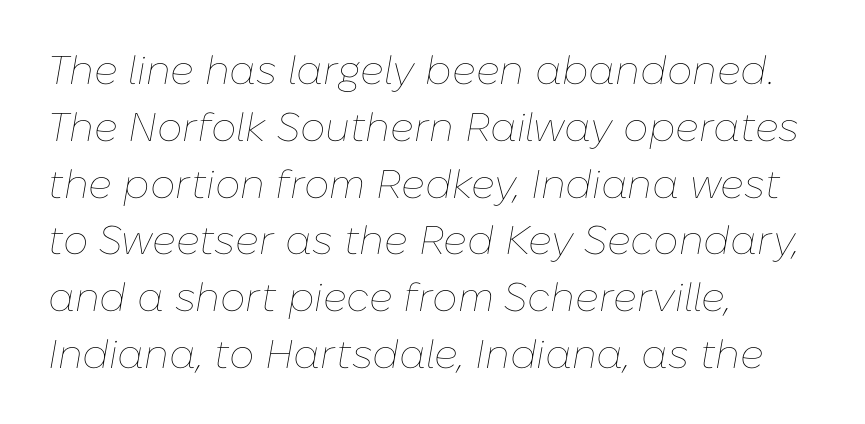
{"italic": "yes", "lean": "right", "slant_degrees": 10, "bold": "no", "weight": "thin", "width": "normal", "stroke_contrast": "low", "x_height": "medium", "monospaced": "no", "underline": "no", "align": "left", "line_spacing": "normal", "line_spacing_ratio": 1.42, "letter_spacing": "normal", "letter_spacing_em": 0.0, "glyph_px": 40}
